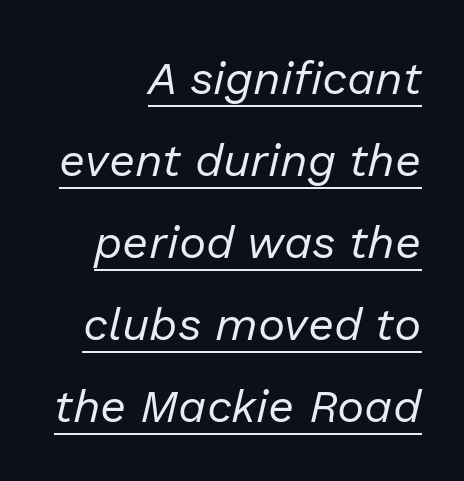
This is not heavy type; no bold has been used. The passage shown leans; its letterforms are oblique. Which margin do the lines hug? The right one — the left edge is uneven. The specimen includes a rule beneath the text block's lines.
